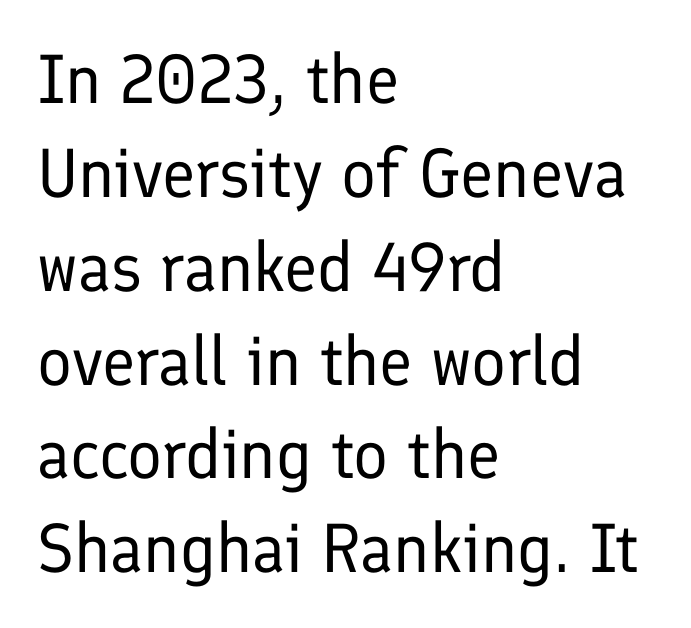
The font is comparable to plain body text, perhaps lighter. The leading is moderate, giving the passage an even texture. Is there any slant? The stems are plumb. The horizontal fit of the characters is conventional and even. The passage shown is typed in a proportional face where columns would drift. Teacher's note: observe the even left margin — that is flush-left alignment.
